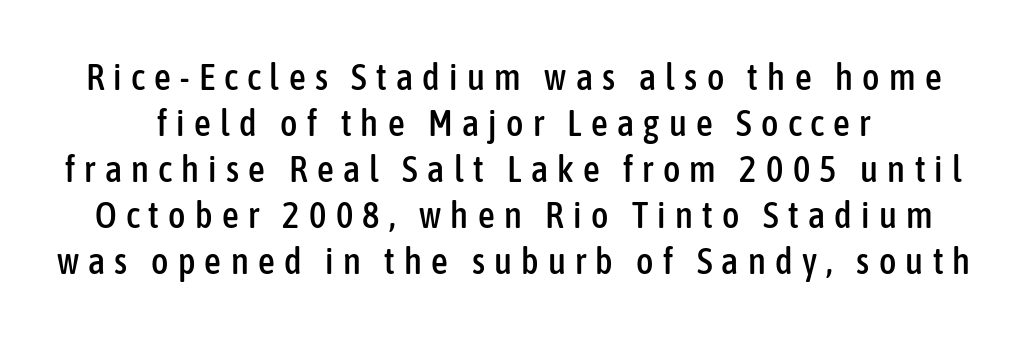
Honestly, there is no underline to notice here at all. The face used here is proportionally spaced, like ordinary book or web type. In terms of letterform style, serifs are entirely absent. Characters remain perfectly vertical along every line. Students, note that the glyphs here are deliberately spaced far apart.
